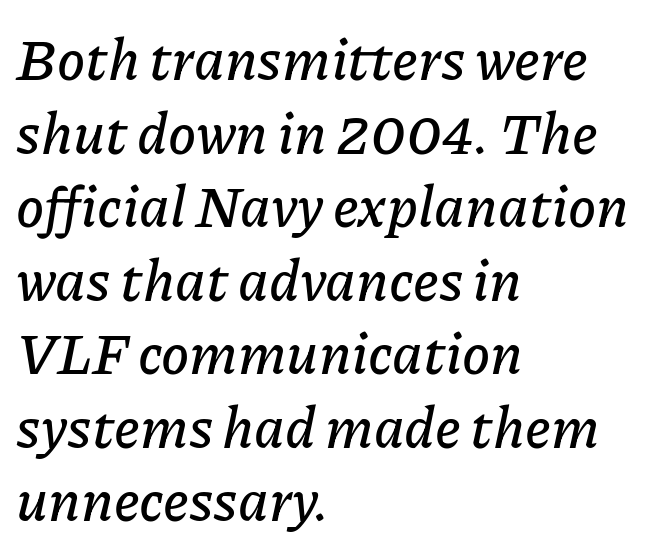
The axis of the letterforms is tilted away from vertical. What's the leading like? Ordinary, nothing unusual. Left-aligned paragraph, ragged on the right. The horizontal fit of the characters is conventional and even. Varying glyph widths throughout — classic text-font behaviour.
